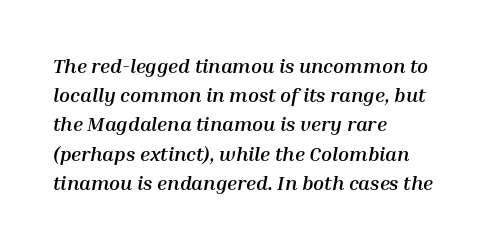
Q: Is the text bold? A: Yes.
Q: Is the text italic (slanted)? A: Yes, it leans right by about 10 degrees.
Q: Is the text underlined? A: No.
Q: How is the paragraph aligned? A: Left-aligned.
Q: Is the spacing between letters normal or unusually wide? A: Normal.
Q: Is the spacing between lines tight, normal or loose? A: Normal.
